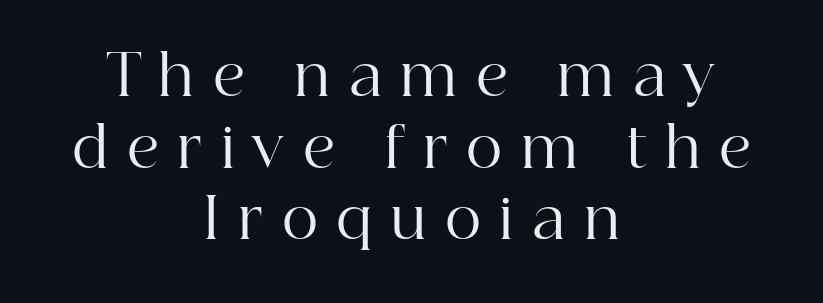
Q: Is the text bold? A: No.
Q: Is the text italic (slanted)? A: No, it is upright.
Q: Is the typeface a serif or a sans-serif typeface? A: Serif.
Q: Is the text underlined? A: No.
Q: How is the paragraph aligned? A: Centered.
Q: Is the spacing between letters normal or unusually wide? A: Unusually wide.
Q: Is the spacing between lines tight, normal or loose? A: Normal.
Q: Width (condensed, normal, or wide)? A: Normal.
Q: Stroke contrast? A: High.
Q: x-height? A: Medium.
Q: Monospaced? A: No.
